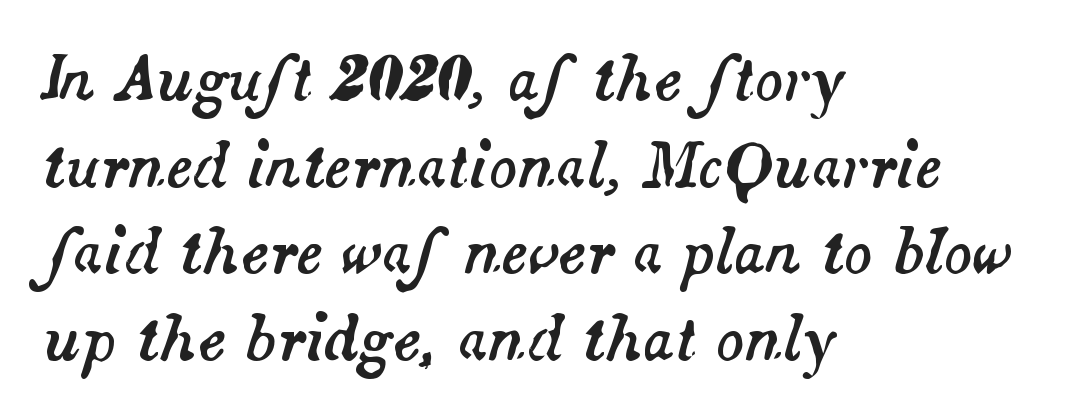
{"italic": "yes", "lean": "right", "slant_degrees": 14, "width": "normal", "stroke_contrast": "medium", "x_height": "small", "monospaced": "no", "underline": "no", "align": "left", "line_spacing": "normal", "line_spacing_ratio": 1.47, "letter_spacing": "normal", "letter_spacing_em": 0.0, "glyph_px": 59}
